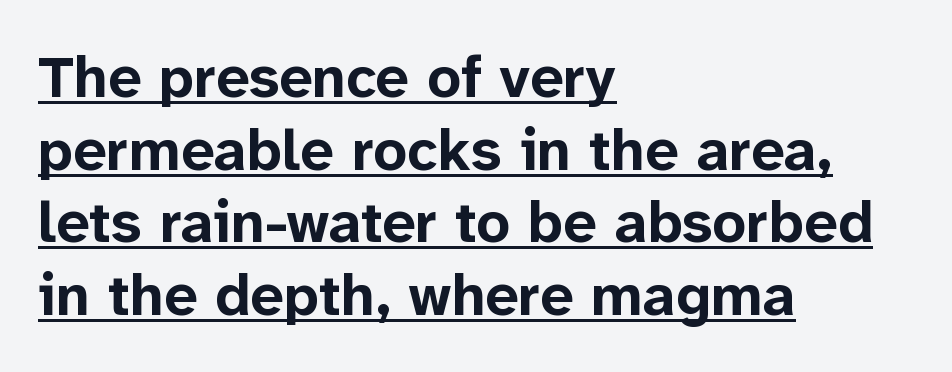
Q: Is the text bold? A: Yes.
Q: Is the text italic (slanted)? A: No, it is upright.
Q: Is the typeface a serif or a sans-serif typeface? A: Sans-serif.
Q: Is the text underlined? A: Yes.
Q: How is the paragraph aligned? A: Left-aligned.
Q: Is the spacing between letters normal or unusually wide? A: Normal.
Q: Width (condensed, normal, or wide)? A: Normal.
Q: Stroke contrast? A: Low.
Q: x-height? A: Medium.
Q: Monospaced? A: No.
